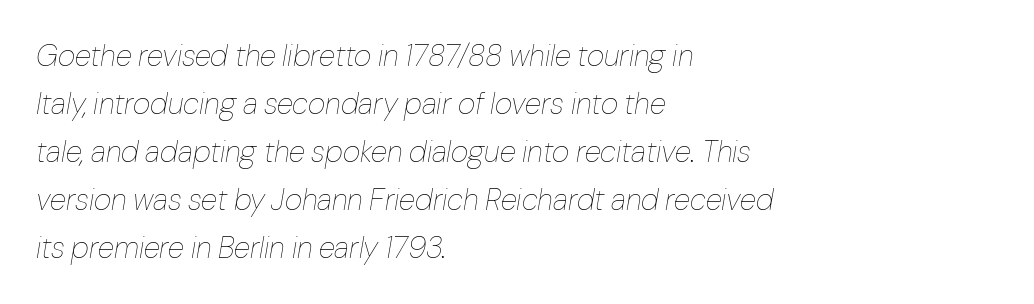
{"italic": "yes", "lean": "right", "slant_degrees": 10, "bold": "no", "weight": "thin", "width": "normal", "stroke_contrast": "low", "x_height": "medium", "monospaced": "no", "underline": "no", "align": "left", "line_spacing": "normal", "line_spacing_ratio": 1.6, "letter_spacing": "normal", "letter_spacing_em": 0.0, "glyph_px": 30}
